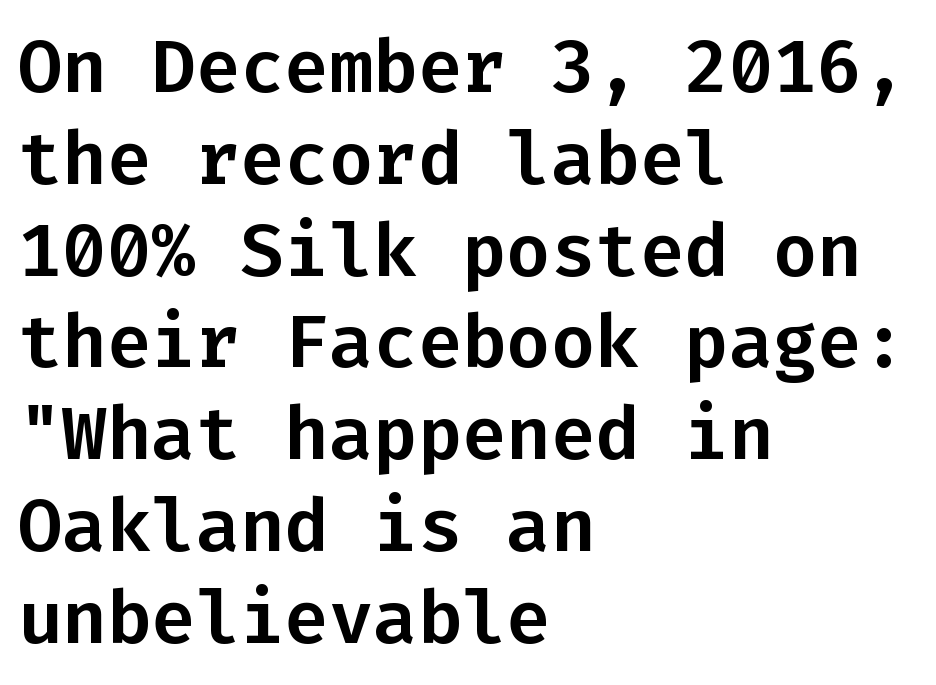
Each letter, wide or thin by design, is forced into the same width here. Each row of text sits above clean, open space. Visually the block forms a straight wall on the left and a jagged coastline on the right. Quick note: not italic, upright.
